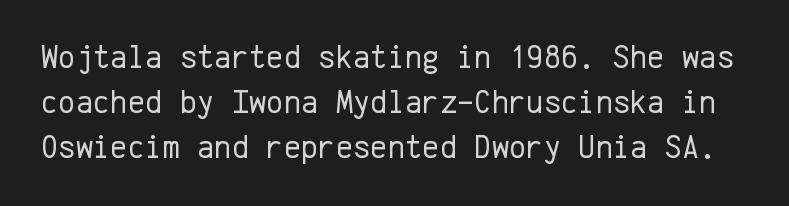
Q: Is the text bold? A: No.
Q: Is the text italic (slanted)? A: No, it is upright.
Q: Is the typeface a serif or a sans-serif typeface? A: Sans-serif.
Q: Is the text underlined? A: No.
Q: Is the spacing between letters normal or unusually wide? A: Normal.
Q: Is the spacing between lines tight, normal or loose? A: Normal.
Q: Width (condensed, normal, or wide)? A: Normal.
Q: Stroke contrast? A: Low.
Q: x-height? A: Medium.
Q: Monospaced? A: Yes.
